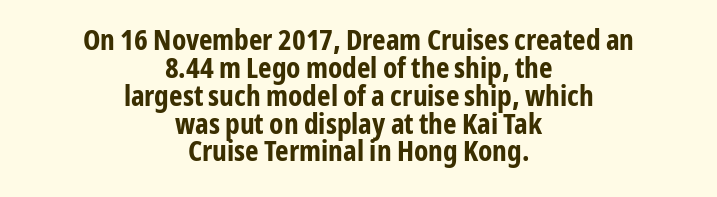
This is the regular roman posture of the typeface. What stands out about the letter spacing? Nothing — it is the standard amount. The rendering uses natural spacing where letterforms have individual widths. Descenders hang freely into open space.
